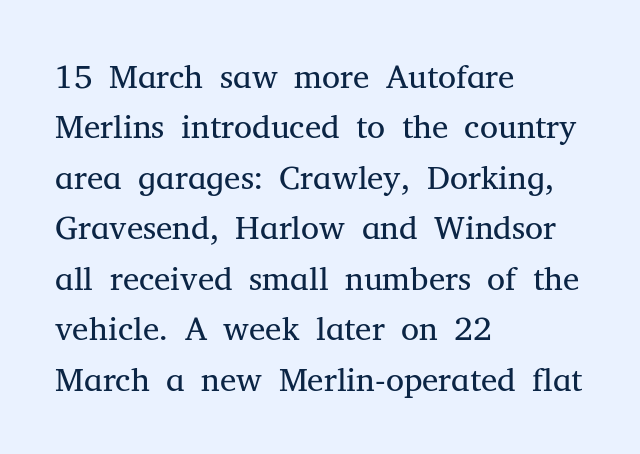
Q: Is the text bold? A: No.
Q: Is the text italic (slanted)? A: No, it is upright.
Q: Is the typeface a serif or a sans-serif typeface? A: Serif.
Q: Is the text underlined? A: No.
Q: How is the paragraph aligned? A: Left-aligned.
Q: Is the spacing between letters normal or unusually wide? A: Normal.
Q: Is the spacing between lines tight, normal or loose? A: Normal.
Q: Width (condensed, normal, or wide)? A: Normal.
Q: Stroke contrast? A: Medium.
Q: x-height? A: Medium.
Q: Monospaced? A: No.
